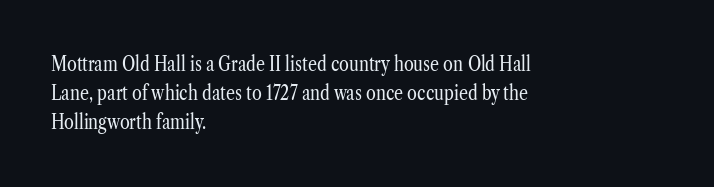
A normal amount of white space separates one row of letters from the next. The foot of each line stays bare and open. The ragged edge is on the right, which tells us the setting is flush left. This sample uses an upright cut, with every glyph sitting square on the baseline. No chunkiness to these letters — they're not bold. Does extra space separate the letters? No, they use regular spacing.
